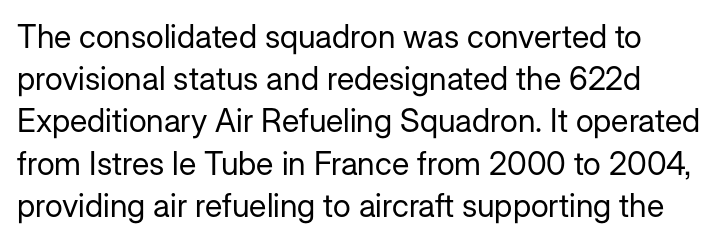
{"serif": "no", "italic": "no", "bold": "no", "weight": "regular", "width": "normal", "stroke_contrast": "low", "x_height": "medium", "monospaced": "no", "underline": "no", "line_spacing": "normal", "line_spacing_ratio": 1.32, "letter_spacing": "normal", "letter_spacing_em": 0.0, "glyph_px": 32}
